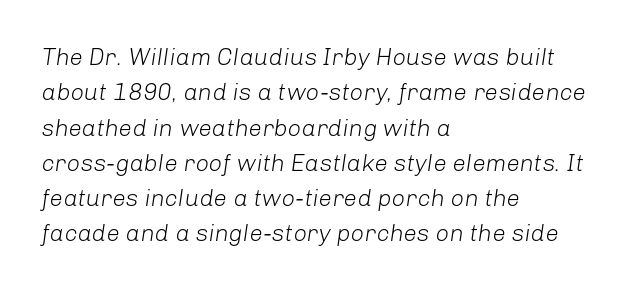
Q: Is the text bold? A: No.
Q: Is the text italic (slanted)? A: Yes, it leans right by about 8 degrees.
Q: Is the text underlined? A: No.
Q: How is the paragraph aligned? A: Left-aligned.
Q: Is the spacing between letters normal or unusually wide? A: Normal.
Q: Is the spacing between lines tight, normal or loose? A: Normal.
